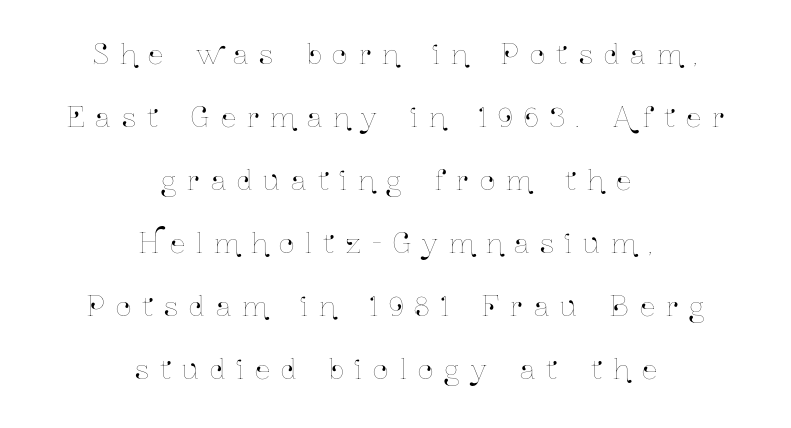
The text block is weighted toward neither margin, spreading evenly from the middle. In terms of letterspacing, this is a distinctly airy, spread setting. The foot of each line stays bare and open. Whoever set this chose breathing room over compactness in the vertical rhythm.
